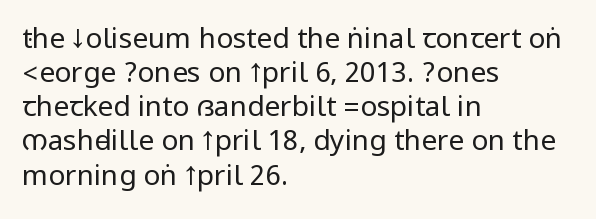
Q: Is the text bold? A: No.
Q: Is the text italic (slanted)? A: No, it is upright.
Q: Is the typeface a serif or a sans-serif typeface? A: Sans-serif.
Q: Is the text underlined? A: No.
Q: How is the paragraph aligned? A: Left-aligned.
Q: Is the spacing between letters normal or unusually wide? A: Normal.
Q: Width (condensed, normal, or wide)? A: Condensed.
Q: Stroke contrast? A: Low.
